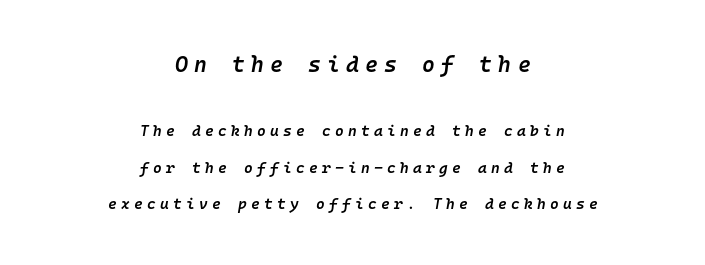
The image shows 22 px text type, italic (leaning right); set centered, loose line spacing (2.44x), unusually wide letter spacing (+0.28 em), not underlined; the first (top) block is 1.47x larger.
